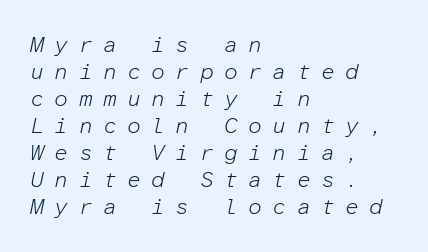
The image shows 22 px text type, italic (leaning right); set left-aligned, line spacing 1.23x, unusually wide letter spacing (+0.47 em), not underlined.
